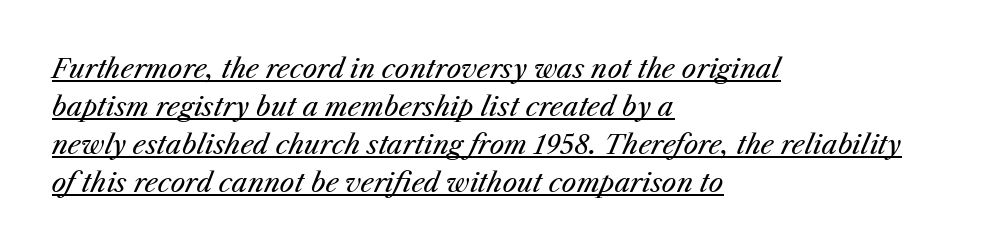
Q: Is the text bold? A: No.
Q: Is the text italic (slanted)? A: Yes, it leans right by about 25 degrees.
Q: Is the text underlined? A: Yes.
Q: How is the paragraph aligned? A: Left-aligned.
Q: Is the spacing between letters normal or unusually wide? A: Normal.
Q: Is the spacing between lines tight, normal or loose? A: Normal.
